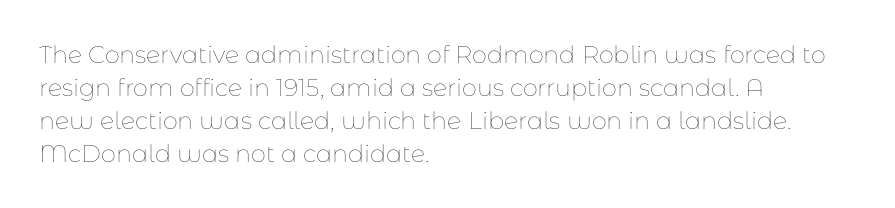
These lines stack with their left ends in a neat column. Letters rest on an invisible, unmarked baseline. The lines sit at an ordinary, default distance from one another. The type sits square on the baseline with zero lean. No letter is thick-stroked: the sample isn't bold. Default kerning and tracking; the words read as compact shapes.
